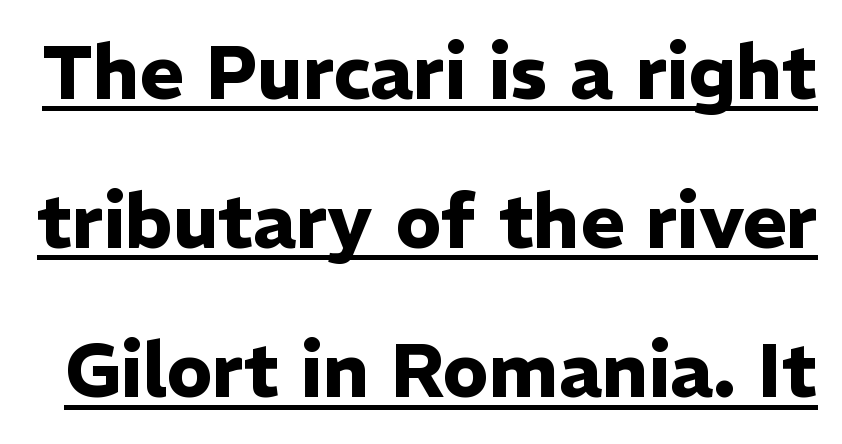
The image shows 75 px heavy sans-serif type, upright; set loose line spacing (1.99x), normal letter spacing, underlined; low stroke contrast and a medium x-height.
